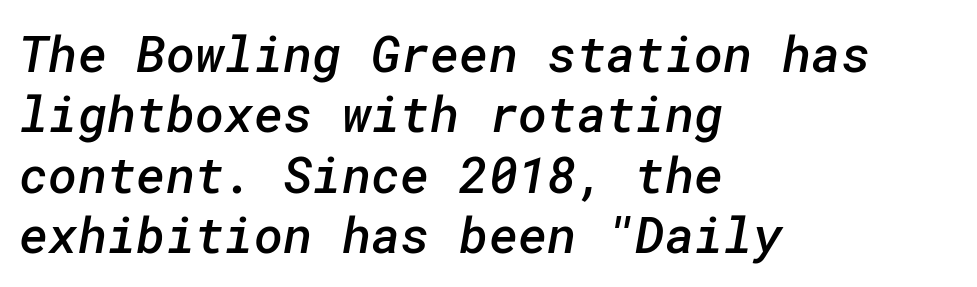
Q: Is the text bold? A: Semi-bold.
Q: Is the typeface a serif or a sans-serif typeface? A: Sans-serif.
Q: Is the text underlined? A: No.
Q: How is the paragraph aligned? A: Left-aligned.
Q: Is the spacing between letters normal or unusually wide? A: Normal.
Q: Width (condensed, normal, or wide)? A: Normal.
Q: Stroke contrast? A: Low.
Q: x-height? A: Medium.
